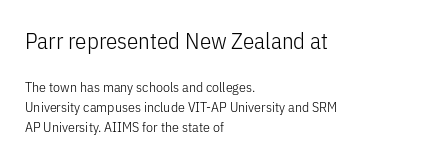
The image shows 23 px text type, upright; set left-aligned, normal line spacing (1.45x), normal letter spacing, not underlined; the first (top) block is 1.64x larger.
